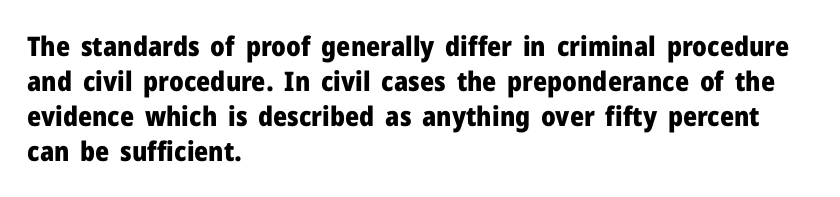
Q: Is the text bold? A: Yes.
Q: Is the text italic (slanted)? A: No, it is upright.
Q: Is the text underlined? A: No.
Q: How is the paragraph aligned? A: Left-aligned.
Q: Is the spacing between letters normal or unusually wide? A: Normal.
Q: Is the spacing between lines tight, normal or loose? A: Normal.
